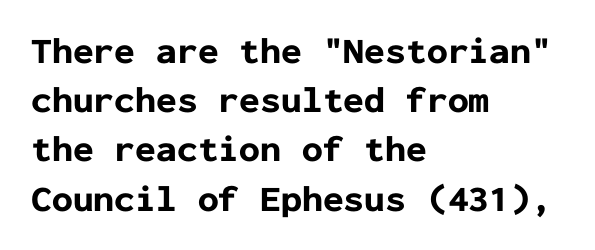
Q: Is the text bold? A: Yes.
Q: Is the text italic (slanted)? A: No, it is upright.
Q: Is the typeface a serif or a sans-serif typeface? A: Sans-serif.
Q: Is the text underlined? A: No.
Q: How is the paragraph aligned? A: Left-aligned.
Q: Is the spacing between letters normal or unusually wide? A: Normal.
Q: Is the spacing between lines tight, normal or loose? A: Normal.
Q: Width (condensed, normal, or wide)? A: Normal.
Q: Stroke contrast? A: Low.
Q: x-height? A: Medium.
Q: Monospaced? A: Yes.
